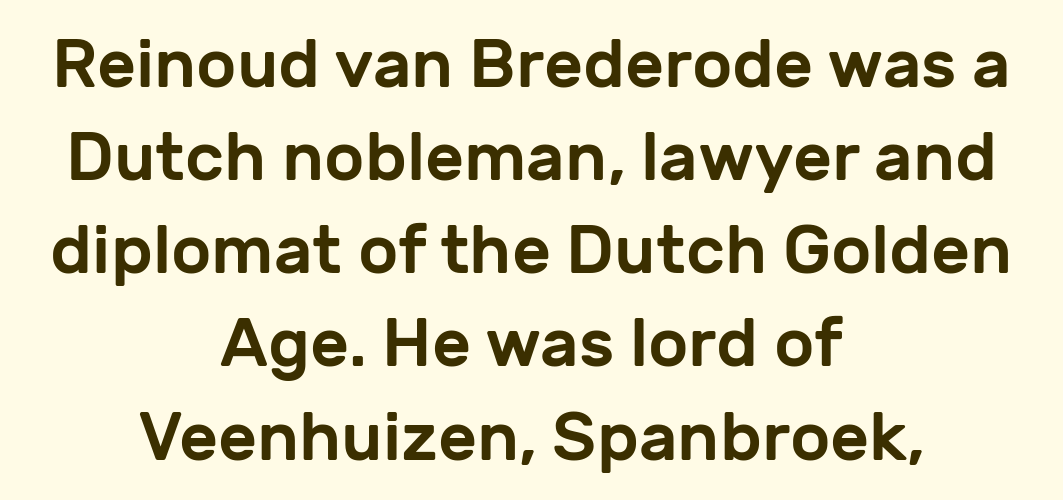
{"serif": "no", "italic": "no", "width": "normal", "stroke_contrast": "low", "x_height": "medium", "monospaced": "no", "underline": "no", "align": "center", "line_spacing": "normal", "line_spacing_ratio": 1.37, "letter_spacing": "normal", "letter_spacing_em": 0.0, "glyph_px": 68}
